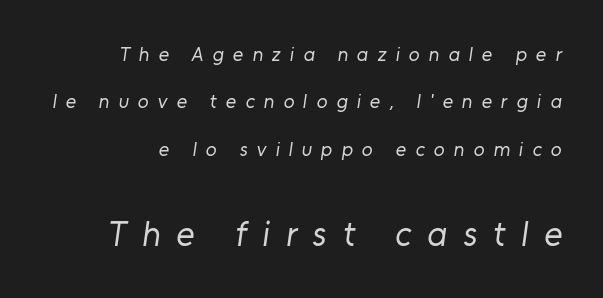
Q: Is the text bold? A: No.
Q: Is the typeface a serif or a sans-serif typeface? A: Sans-serif.
Q: Is the text underlined? A: No.
Q: Is the spacing between letters normal or unusually wide? A: Unusually wide.
Q: Is the spacing between lines tight, normal or loose? A: Loose.
Q: Which block of text is set in a larger size, the first (top) or the second (bottom)? A: The second (bottom) one.
Q: Width (condensed, normal, or wide)? A: Normal.
Q: Stroke contrast? A: Low.
Q: x-height? A: Medium.
Q: Monospaced? A: No.
